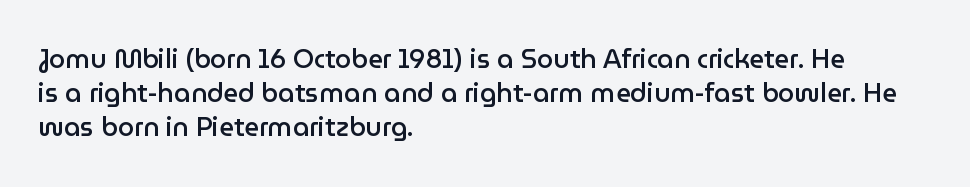
Q: Is the text bold? A: Semi-bold.
Q: Is the text italic (slanted)? A: No, it is upright.
Q: Is the text underlined? A: No.
Q: How is the paragraph aligned? A: Left-aligned.
Q: Is the spacing between letters normal or unusually wide? A: Normal.
Q: Is the spacing between lines tight, normal or loose? A: Normal.
